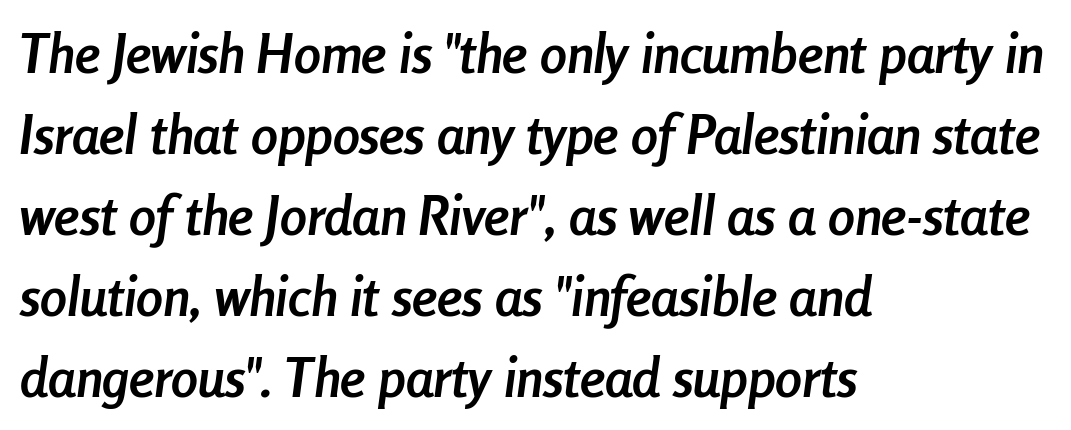
The image shows 54 px semibold, condensed type, italic (leaning right); set left-aligned, normal line spacing (1.5x), normal letter spacing, not underlined; low stroke contrast and a medium x-height.
